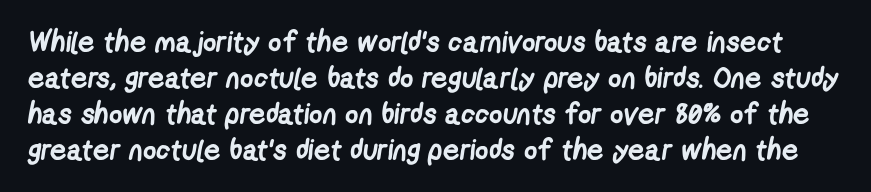
{"serif": "no", "bold": "yes", "weight": "semibold", "width": "condensed", "stroke_contrast": "low", "x_height": "medium", "monospaced": "no", "underline": "no", "line_spacing_ratio": 1.24, "letter_spacing": "normal", "letter_spacing_em": 0.0, "glyph_px": 29}
